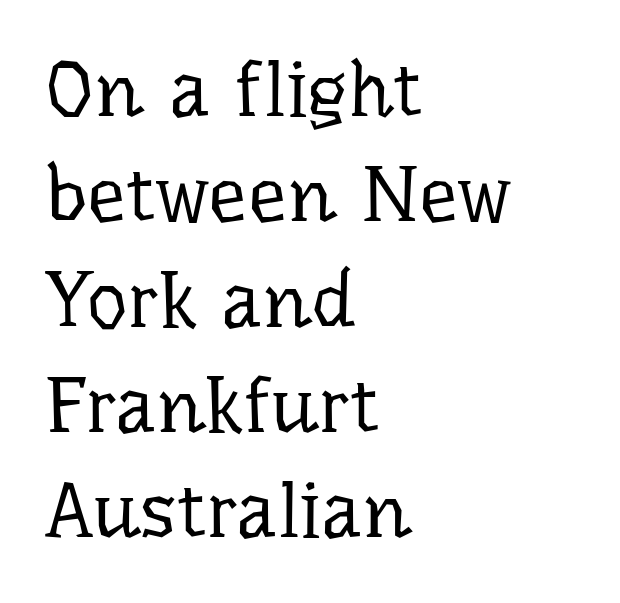
{"serif": "yes", "italic": "no", "bold": "no", "weight": "regular", "width": "normal", "stroke_contrast": "low", "x_height": "medium", "monospaced": "no", "underline": "no", "align": "left", "line_spacing": "normal", "line_spacing_ratio": 1.35, "letter_spacing": "normal", "letter_spacing_em": 0.0, "glyph_px": 78}
